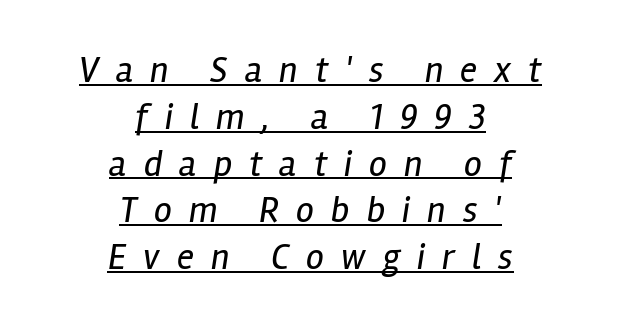
Q: Is the text bold? A: No.
Q: Is the text italic (slanted)? A: Yes, it leans right by about 12 degrees.
Q: Is the text underlined? A: Yes.
Q: How is the paragraph aligned? A: Centered.
Q: Is the spacing between letters normal or unusually wide? A: Unusually wide.
Q: Is the spacing between lines tight, normal or loose? A: Normal.
Q: Width (condensed, normal, or wide)? A: Condensed.
Q: Stroke contrast? A: Low.
Q: x-height? A: Medium.
Q: Monospaced? A: No.
